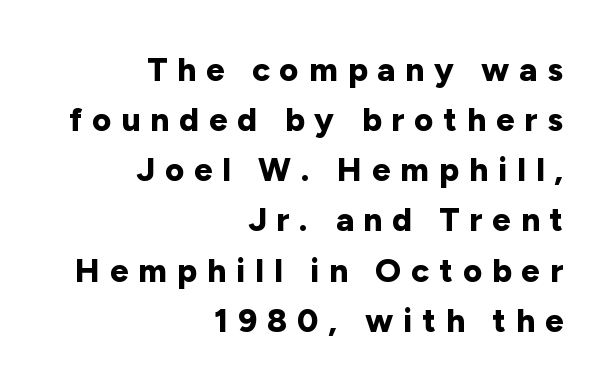
{"serif": "no", "italic": "no", "bold": "yes", "weight": "bold", "width": "normal", "stroke_contrast": "low", "x_height": "medium", "monospaced": "no", "underline": "no", "align": "right", "line_spacing": "normal", "line_spacing_ratio": 1.52, "letter_spacing": "wide", "letter_spacing_em": 0.3, "glyph_px": 33}
